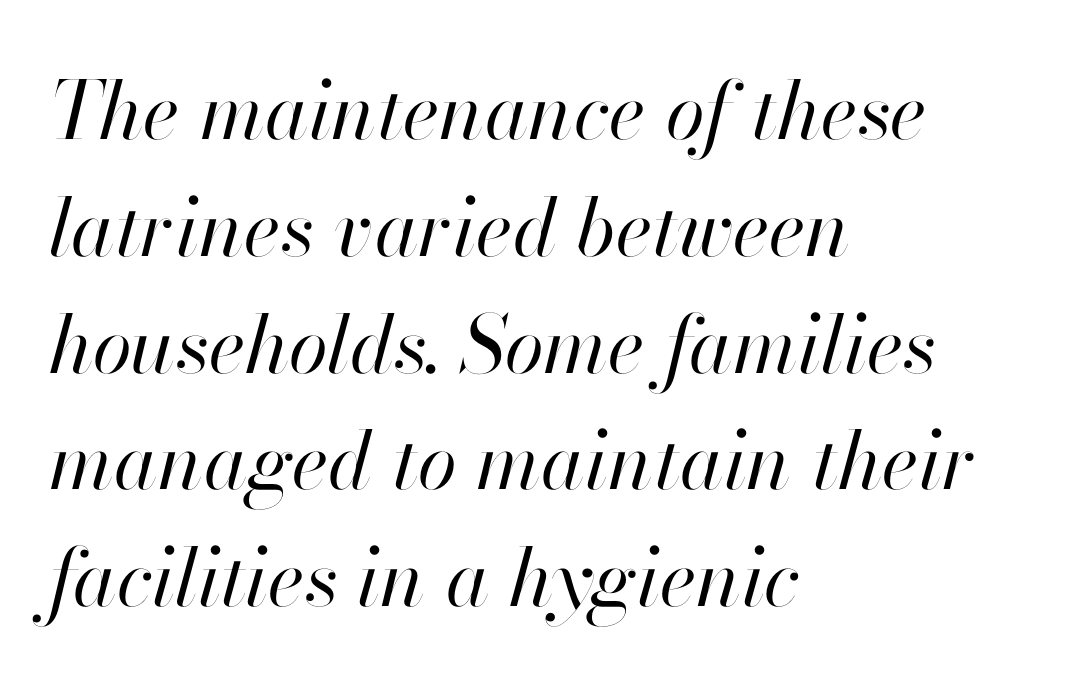
Students, observe: this is what conventionally led text looks like. Is this a fixed-width face? No — the glyphs have proportional, varying widths. The cut favours lightness, reaching ordinary text weight at its darkest. Standard letterfit; no display-style spreading of the glyphs. The whole block is typeset with a tilt.
